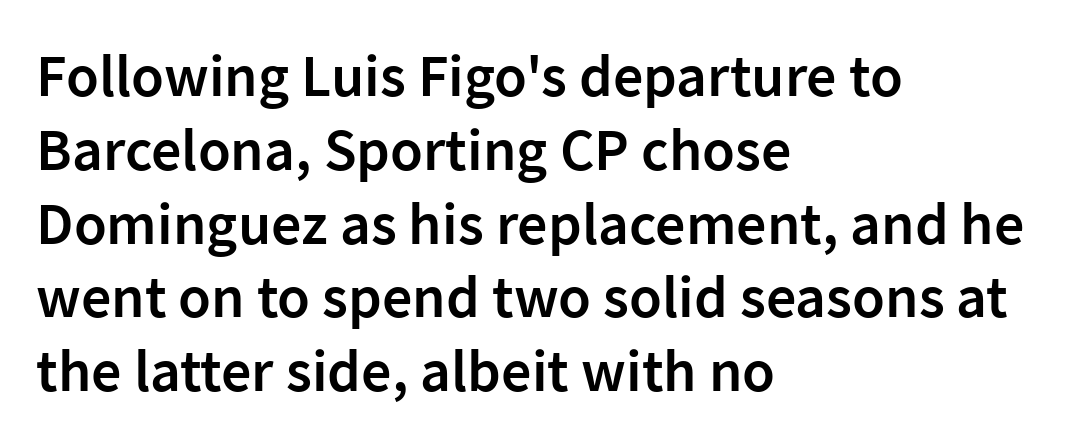
{"serif": "no", "italic": "no", "bold": "semi", "weight": "semibold", "width": "normal", "stroke_contrast": "low", "x_height": "medium", "monospaced": "no", "underline": "no", "align": "left", "line_spacing_ratio": 1.23, "letter_spacing": "normal", "letter_spacing_em": 0.0, "glyph_px": 60}
